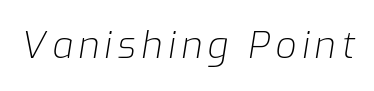
Q: Is the text bold? A: No.
Q: Is the text italic (slanted)? A: Yes, it leans right by about 9 degrees.
Q: Is the text underlined? A: No.
Q: Width (condensed, normal, or wide)? A: Normal.
Q: Stroke contrast? A: Low.
Q: x-height? A: Medium.
Q: Monospaced? A: No.
